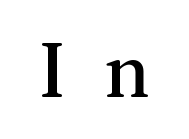
Q: Is the text italic (slanted)? A: No, it is upright.
Q: Is the typeface a serif or a sans-serif typeface? A: Serif.
Q: Is the text underlined? A: No.
Q: Is the spacing between letters normal or unusually wide? A: Unusually wide.
Q: Width (condensed, normal, or wide)? A: Normal.
Q: Stroke contrast? A: Medium.
Q: x-height? A: Medium.
Q: Monospaced? A: No.
